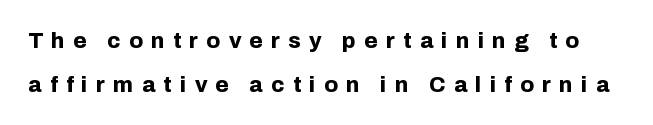
The image shows 22 px bold type, upright; set loose line spacing (1.98x), unusually wide letter spacing (+0.37 em), not underlined.
